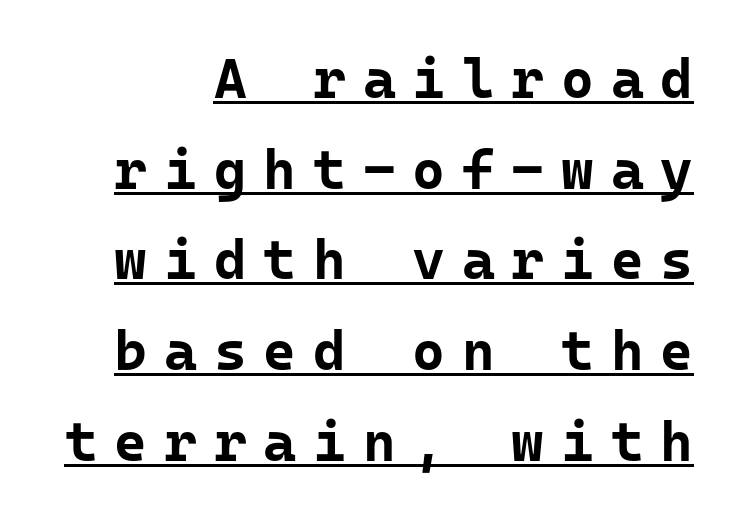
The image shows 56 px bold sans-serif type, upright, monospaced; set normal line spacing (1.62x), unusually wide letter spacing (+0.3 em), underlined; low stroke contrast and a medium x-height.
